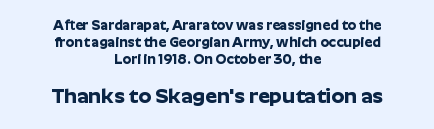
The image shows 21 px bold type, upright; set centered, line spacing 1.22x, normal letter spacing, not underlined; the second (bottom) block is 1.5x larger.
